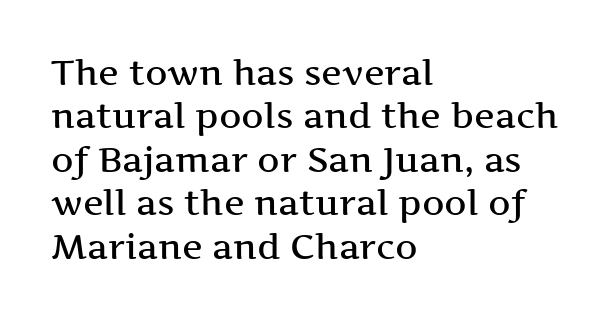
{"serif": "yes", "italic": "no", "width": "wide", "stroke_contrast": "medium", "x_height": "medium", "monospaced": "no", "underline": "no", "align": "left", "line_spacing_ratio": 1.24, "letter_spacing": "normal", "letter_spacing_em": 0.0, "glyph_px": 35}
